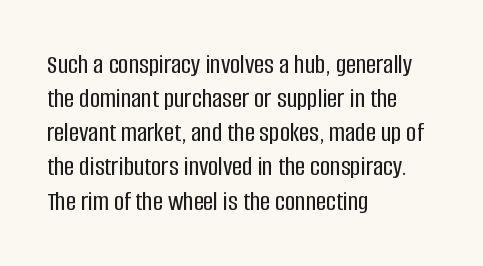
Q: Is the text italic (slanted)? A: No, it is upright.
Q: Is the typeface a serif or a sans-serif typeface? A: Sans-serif.
Q: Is the text underlined? A: No.
Q: How is the paragraph aligned? A: Left-aligned.
Q: Is the spacing between letters normal or unusually wide? A: Normal.
Q: Width (condensed, normal, or wide)? A: Condensed.
Q: Stroke contrast? A: Low.
Q: x-height? A: Large.
Q: Monospaced? A: No.
